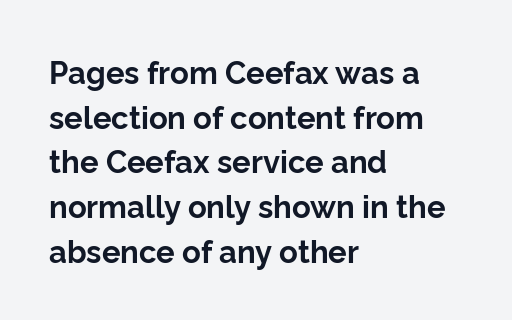
{"serif": "no", "italic": "no", "bold": "yes", "weight": "bold", "width": "normal", "stroke_contrast": "low", "x_height": "medium", "monospaced": "no", "underline": "no", "align": "left", "line_spacing": "normal", "line_spacing_ratio": 1.44, "letter_spacing": "normal", "letter_spacing_em": 0.0, "glyph_px": 31}
